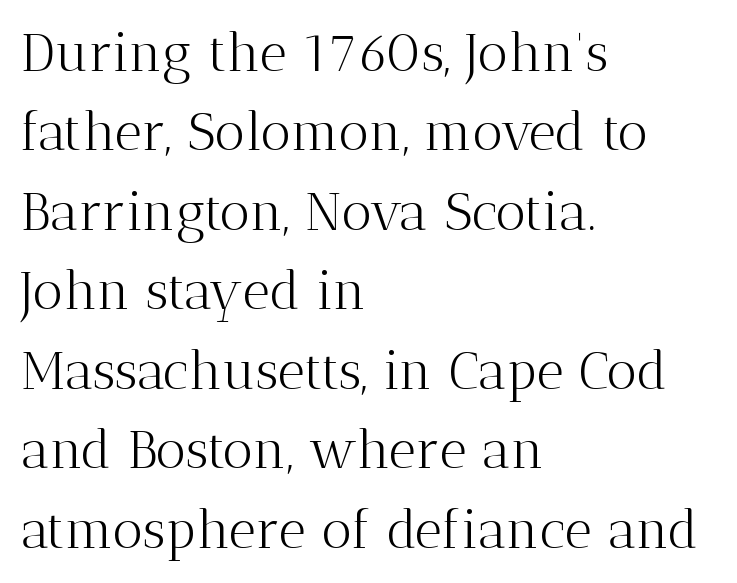
{"serif": "yes", "italic": "no", "bold": "no", "weight": "light", "width": "normal", "stroke_contrast": "medium", "x_height": "medium", "monospaced": "no", "underline": "no", "align": "left", "line_spacing": "normal", "line_spacing_ratio": 1.5, "letter_spacing": "normal", "letter_spacing_em": 0.0, "glyph_px": 53}
